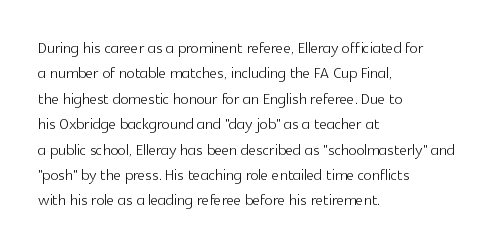
{"italic": "no", "bold": "no", "underline": "no", "align": "left", "line_spacing_ratio": 1.21, "letter_spacing": "normal", "letter_spacing_em": 0.0, "glyph_px": 21}
